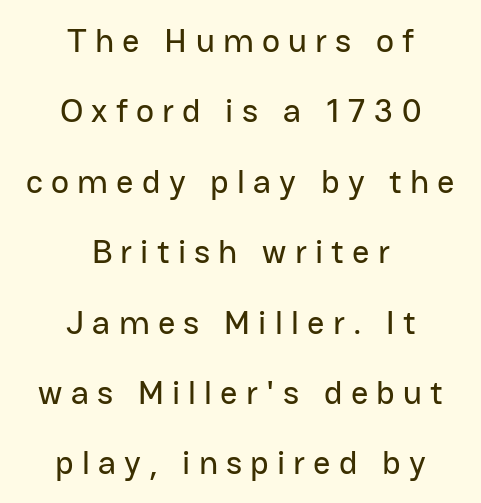
The image shows 34 px sans-serif type, upright; set centered, loose line spacing (2.07x), unusually wide letter spacing (+0.24 em), not underlined; low stroke contrast and a medium x-height.
